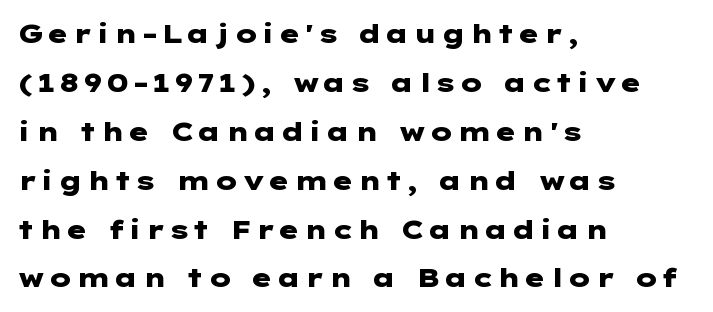
The image shows 26 px bold type, upright; set left-aligned, line spacing 1.88x, not underlined.
